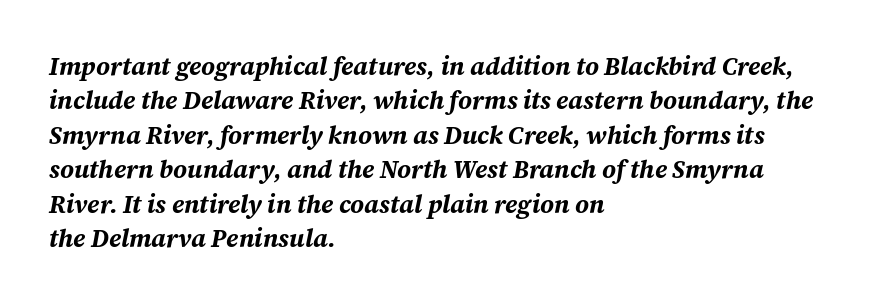
If you drew a line through each stem, it would be angled. Glance below the letters and you will spot only blank space. Set as a true bold cut, around the 700 mark. Compared with a centered layout, this one pins lines to the left instead. The letters sit at their default tracking, neither squeezed nor spread.
